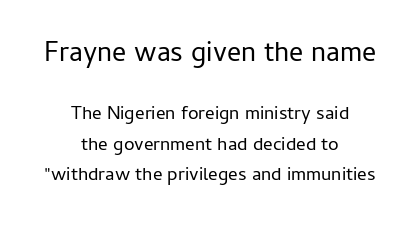
In terms of letterspacing, this is plain default setting. If you folded the block vertically in half, each line would mirror itself in length. In terms of posture, this sample is upright. Scale decreases going downward across the two blocks. These lines sit exactly where default settings would place them. The passage shown is typed in a proportional face where columns would drift.
